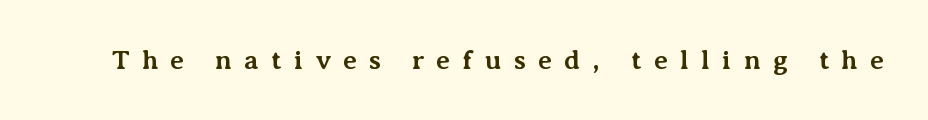
{"italic": "no", "bold": "yes", "underline": "no", "letter_spacing": "wide", "letter_spacing_em": 0.45, "glyph_px": 27}
